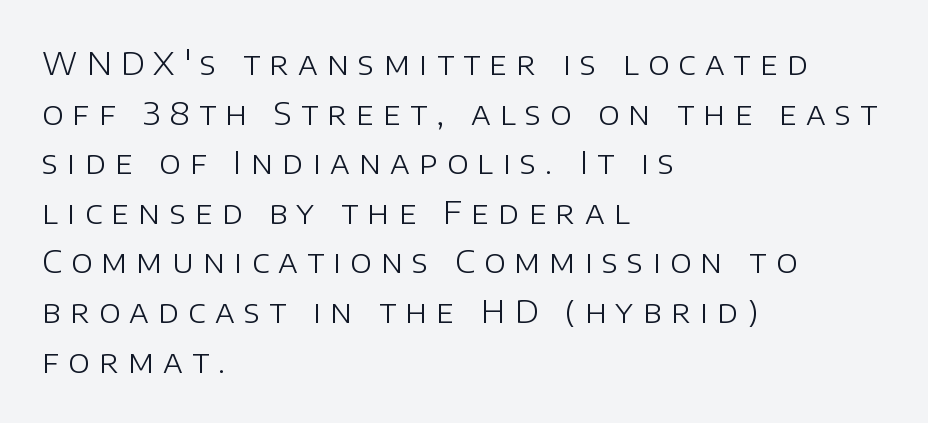
Whoever set this chose a conventional vertical rhythm. Is there any slant? The stems are plumb. Left-aligned paragraph, ragged on the right. Short note: letters widely spaced.
